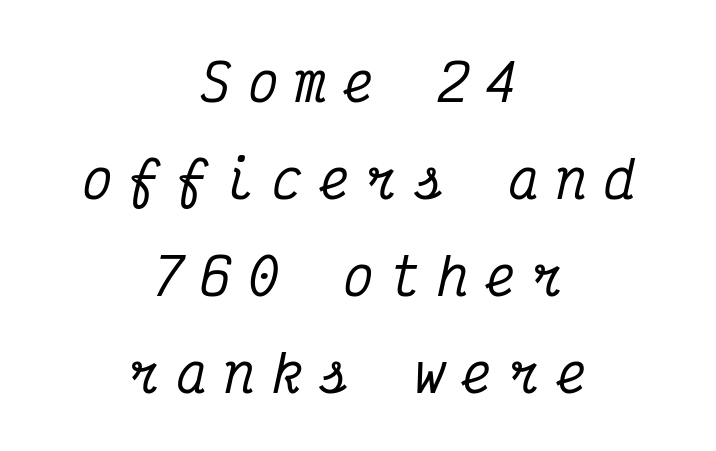
The image shows 51 px condensed serif type, italic (leaning right), monospaced; set centered, loose line spacing (1.9x), unusually wide letter spacing (+0.33 em), not underlined; medium stroke contrast and a medium x-height.
